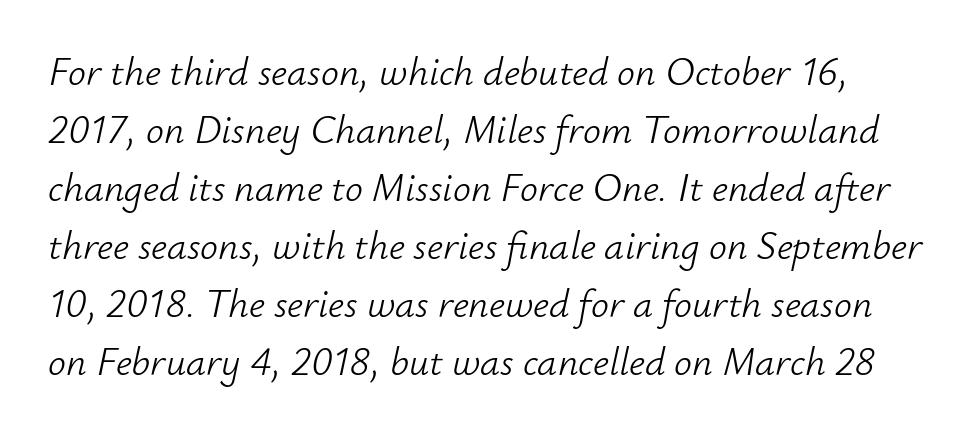
Q: Is the text bold? A: No.
Q: Is the text italic (slanted)? A: Yes, it leans right by about 12 degrees.
Q: Is the text underlined? A: No.
Q: Is the spacing between letters normal or unusually wide? A: Normal.
Q: Is the spacing between lines tight, normal or loose? A: Normal.
Q: Width (condensed, normal, or wide)? A: Normal.
Q: Stroke contrast? A: Low.
Q: x-height? A: Small.
Q: Monospaced? A: No.
